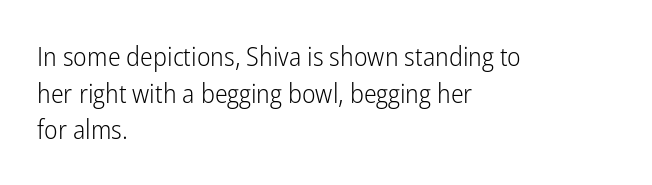
Q: Is the text bold? A: No.
Q: Is the text italic (slanted)? A: No, it is upright.
Q: Is the text underlined? A: No.
Q: How is the paragraph aligned? A: Left-aligned.
Q: Is the spacing between letters normal or unusually wide? A: Normal.
Q: Is the spacing between lines tight, normal or loose? A: Normal.
